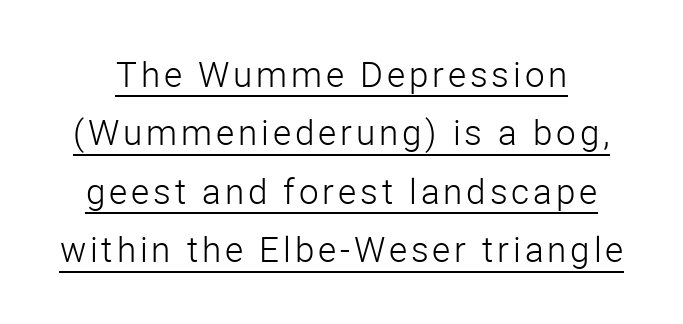
The image shows 35 px light sans-serif type, upright; set normal line spacing (1.67x), underlined; low stroke contrast and a medium x-height.
